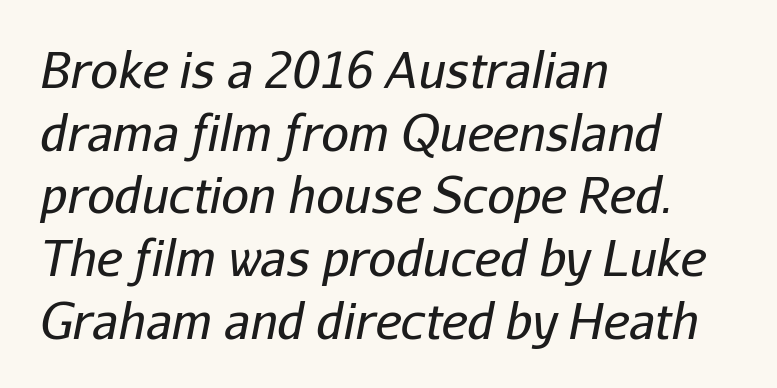
The image shows 49 px regular-weight type, italic (leaning right); set left-aligned, normal line spacing (1.28x), normal letter spacing, not underlined; low stroke contrast and a medium x-height.
